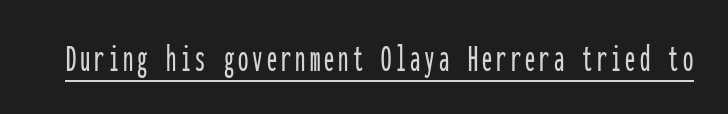
Q: Is the text italic (slanted)? A: No, it is upright.
Q: Is the typeface a serif or a sans-serif typeface? A: Sans-serif.
Q: Is the text underlined? A: Yes.
Q: Width (condensed, normal, or wide)? A: Condensed.
Q: Stroke contrast? A: Low.
Q: x-height? A: Medium.
Q: Monospaced? A: Yes.
